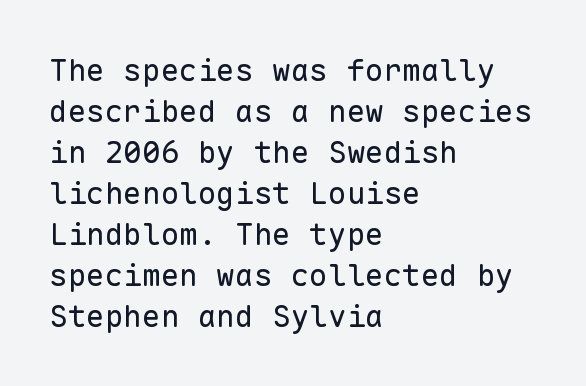
The line-height multiplier appears to be the usual default. Monospaced: the letters line up in strict vertical columns. The gap between lines stays unmarked. Vertical strokes here are truly vertical. Observe the ordinary spacing: letters are neighbours, not strangers.
